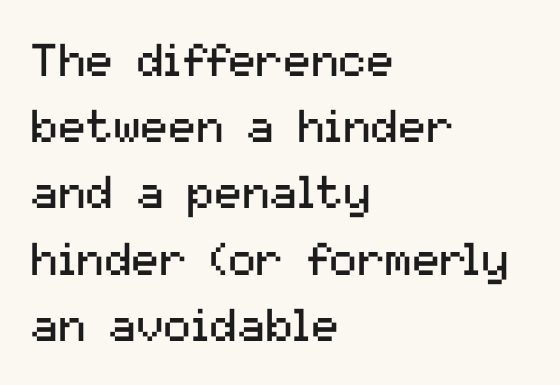
A light-to-regular cut is what we see here. Does the type have serifs? No, each stem ends abruptly. These lines are rendered in a variable-pitch font. Designer's note — italics off, roman on.
